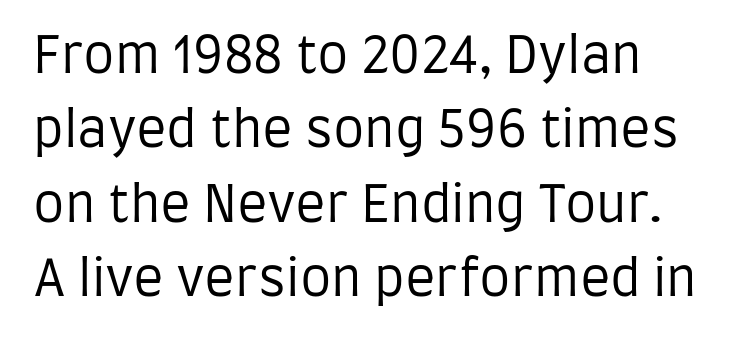
{"serif": "no", "italic": "no", "bold": "no", "weight": "regular", "width": "condensed", "stroke_contrast": "low", "x_height": "large", "monospaced": "no", "underline": "no", "line_spacing": "normal", "line_spacing_ratio": 1.49, "letter_spacing": "normal", "letter_spacing_em": 0.0, "glyph_px": 50}
